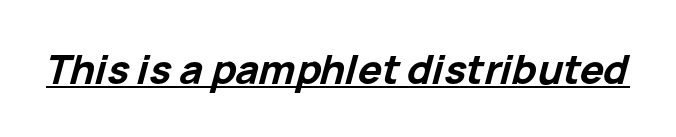
Q: Is the text bold? A: Yes.
Q: Is the text italic (slanted)? A: Yes, it leans right by about 15 degrees.
Q: Is the text underlined? A: Yes.
Q: Is the spacing between letters normal or unusually wide? A: Normal.
Q: Width (condensed, normal, or wide)? A: Normal.
Q: Stroke contrast? A: Low.
Q: x-height? A: Medium.
Q: Monospaced? A: No.
